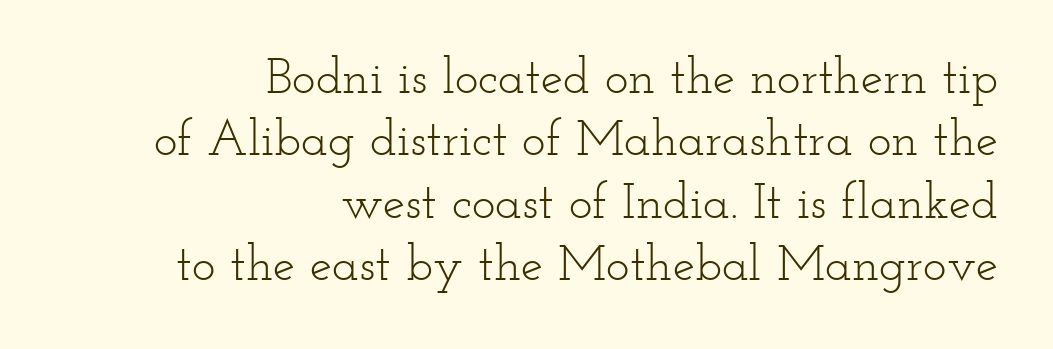
The image shows 50 px light, wide serif type, upright; set right-aligned, normal line spacing (1.25x), normal letter spacing, not underlined; low stroke contrast and a small x-height.
